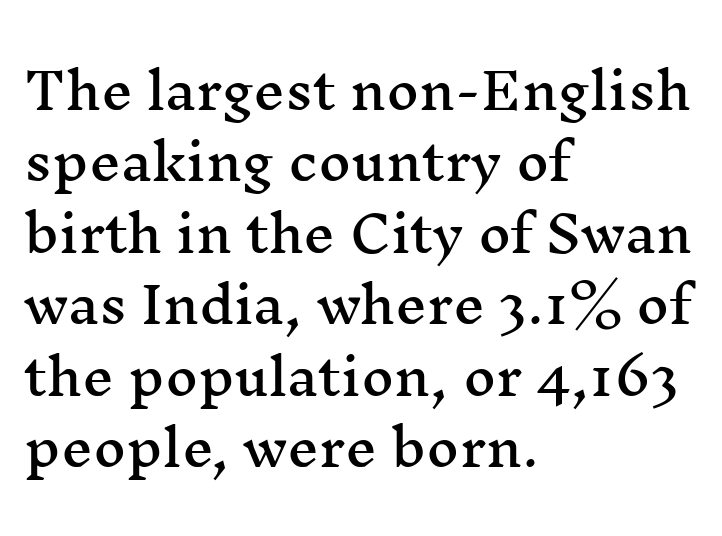
{"serif": "yes", "italic": "no", "width": "wide", "stroke_contrast": "medium", "x_height": "medium", "monospaced": "no", "underline": "no", "align": "left", "line_spacing": "normal", "line_spacing_ratio": 1.43, "letter_spacing": "normal", "letter_spacing_em": 0.0, "glyph_px": 50}
